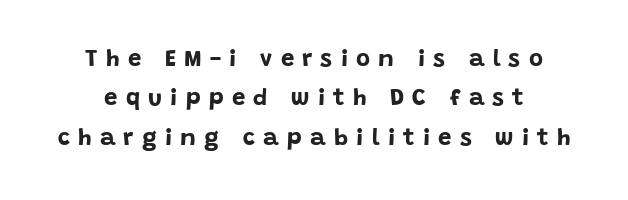
The image shows 24 px bold type, upright; set normal line spacing (1.64x), unusually wide letter spacing (+0.34 em), not underlined.
